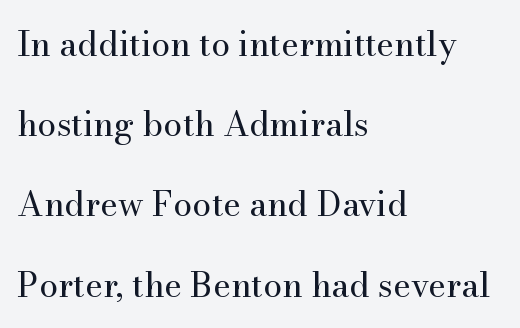
{"serif": "yes", "italic": "no", "bold": "no", "weight": "regular", "width": "normal", "stroke_contrast": "medium", "x_height": "small", "monospaced": "no", "underline": "no", "align": "left", "line_spacing": "loose", "line_spacing_ratio": 2.36, "letter_spacing": "normal", "letter_spacing_em": 0.0, "glyph_px": 34}
